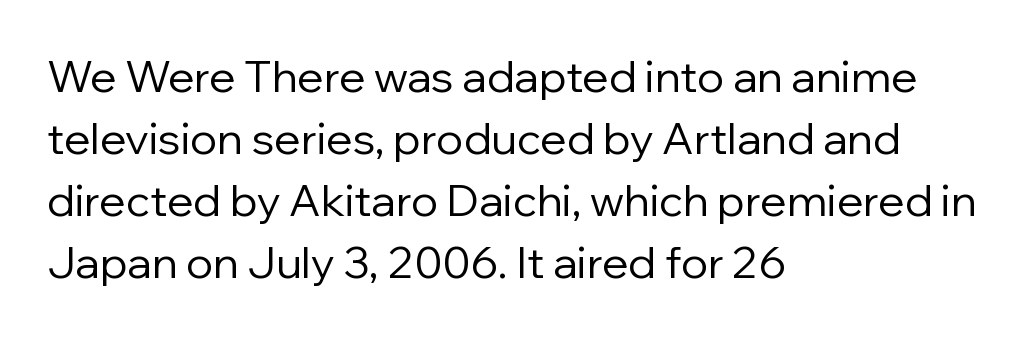
Q: Is the text bold? A: No.
Q: Is the text italic (slanted)? A: No, it is upright.
Q: Is the typeface a serif or a sans-serif typeface? A: Sans-serif.
Q: Is the text underlined? A: No.
Q: How is the paragraph aligned? A: Left-aligned.
Q: Is the spacing between letters normal or unusually wide? A: Normal.
Q: Is the spacing between lines tight, normal or loose? A: Normal.
Q: Width (condensed, normal, or wide)? A: Normal.
Q: Stroke contrast? A: Low.
Q: x-height? A: Medium.
Q: Monospaced? A: No.
